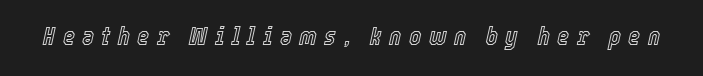
{"italic": "yes", "lean": "right", "slant_degrees": 12, "underline": "no", "letter_spacing": "wide", "letter_spacing_em": 0.28, "glyph_px": 26}
